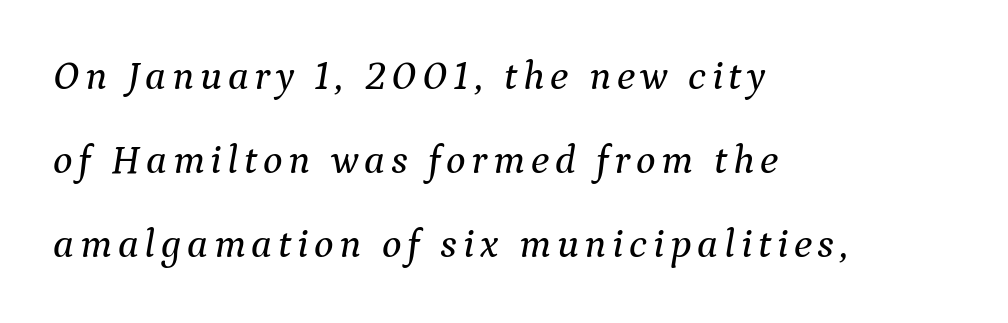
Stroke terminals: seriffed. Slanted lettering throughout. A bare baseline throughout the passage. Spacing verdict: proportional, widths tailored to each character.
